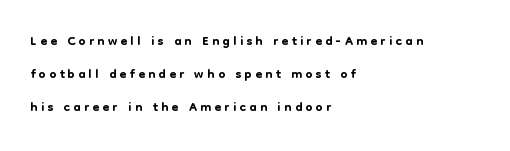
{"italic": "no", "underline": "no", "align": "left", "line_spacing": "normal", "line_spacing_ratio": 1.64, "glyph_px": 20}
